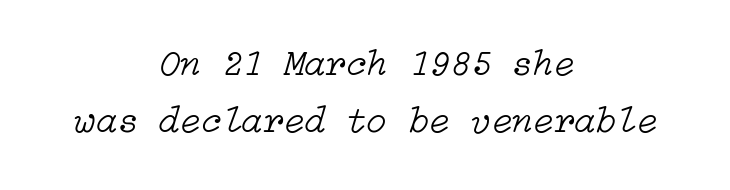
{"italic": "yes", "lean": "right", "slant_degrees": 15, "bold": "no", "weight": "light", "width": "normal", "stroke_contrast": "low", "x_height": "medium", "underline": "no", "align": "center", "line_spacing": "normal", "line_spacing_ratio": 1.5, "letter_spacing": "normal", "letter_spacing_em": 0.0, "glyph_px": 38}
